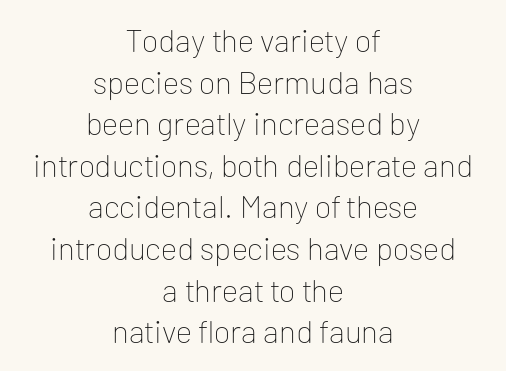
Proportional: the letters do not fall into vertical columns. Tall strokes in this sample are plumb rather than angled. This rendering leaves character spacing at its baseline value. Horizontal bands of white between lines are of average thickness. This is not heavy type; no bold has been used. A clean baseline with only descenders dipping below it.
